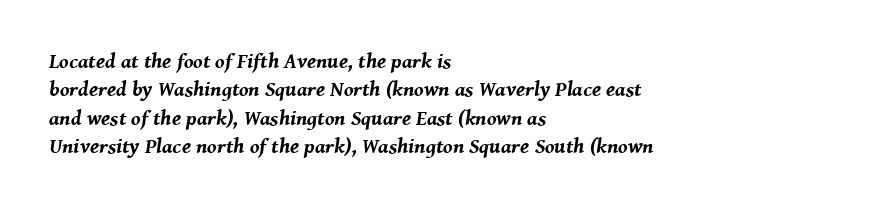
The image shows 21 px bold type, italic (leaning right); set left-aligned, normal line spacing (1.35x), normal letter spacing, not underlined.
